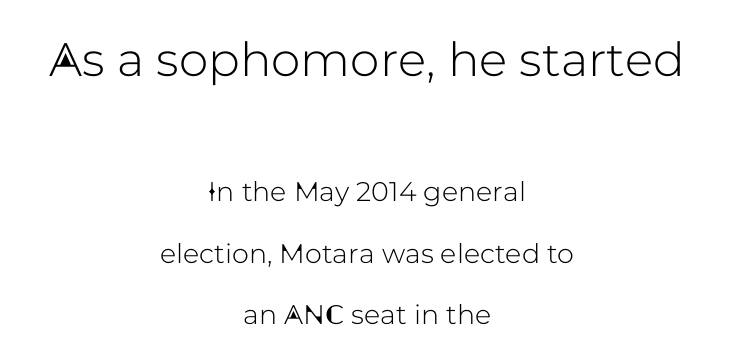
{"serif": "no", "italic": "no", "width": "normal", "stroke_contrast": "low", "x_height": "medium", "monospaced": "no", "underline": "no", "align": "center", "line_spacing": "loose", "line_spacing_ratio": 2.27, "letter_spacing": "normal", "letter_spacing_em": 0.0, "larger_block": "first", "size_ratio": 1.74, "glyph_px": 47}
